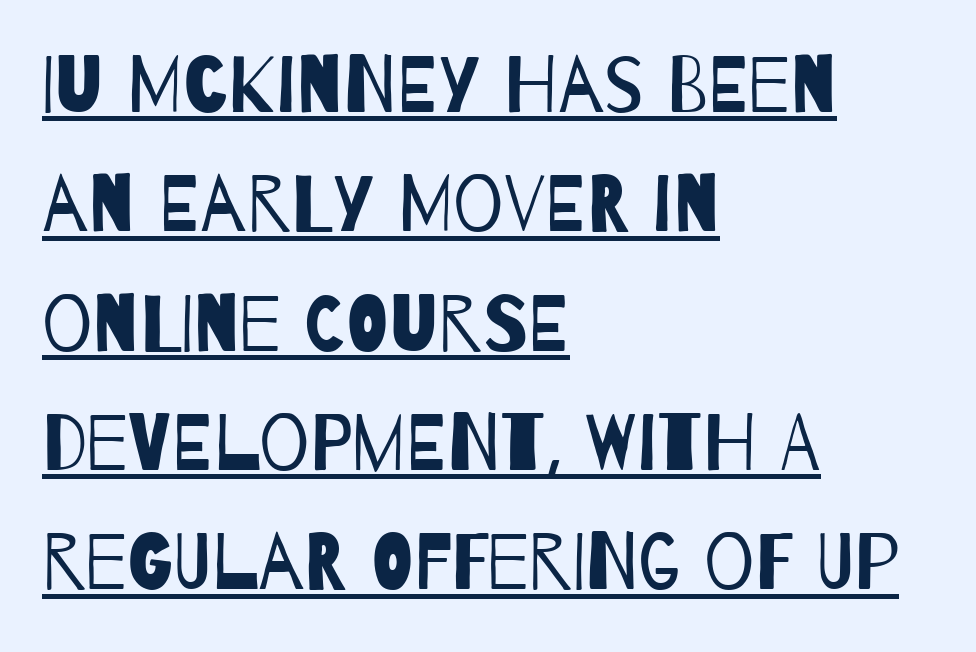
Q: Is the text bold? A: No.
Q: Is the typeface a serif or a sans-serif typeface? A: Sans-serif.
Q: Is the text underlined? A: Yes.
Q: How is the paragraph aligned? A: Left-aligned.
Q: Is the spacing between letters normal or unusually wide? A: Normal.
Q: Is the spacing between lines tight, normal or loose? A: Normal.
Q: Width (condensed, normal, or wide)? A: Condensed.
Q: Stroke contrast? A: Low.
Q: x-height? A: Large.
Q: Monospaced? A: No.
